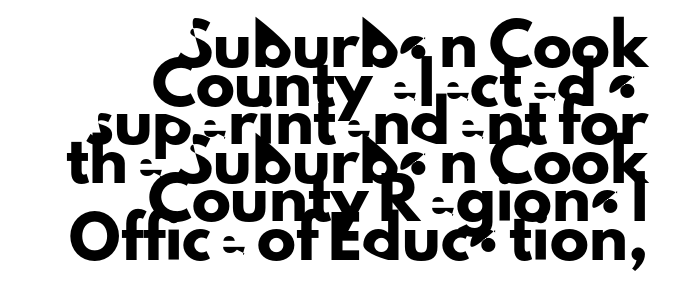
The image shows 39 px sans-serif type, upright; set right-aligned, tight line spacing (0.99x), normal letter spacing, not underlined; low stroke contrast and a small x-height.
